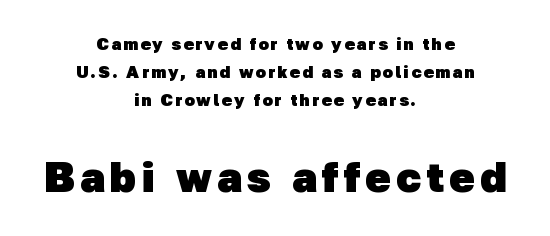
Leftover space on each line is divided equally before and after the words. Regular leading. The glyphs have the mass of a bold cut. Just letters on the line, the space beneath them empty. You get the small type first, then a jump to larger type. The rendering uses natural spacing where letterforms have individual widths.
